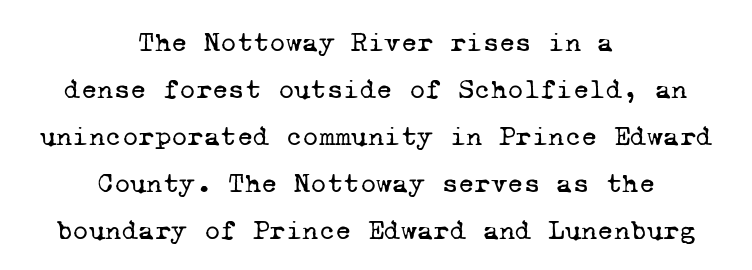
{"serif": "yes", "bold": "no", "weight": "regular", "width": "normal", "stroke_contrast": "low", "x_height": "medium", "monospaced": "yes", "underline": "no", "align": "center", "line_spacing": "normal", "line_spacing_ratio": 1.68, "letter_spacing": "normal", "letter_spacing_em": 0.0, "glyph_px": 28}
